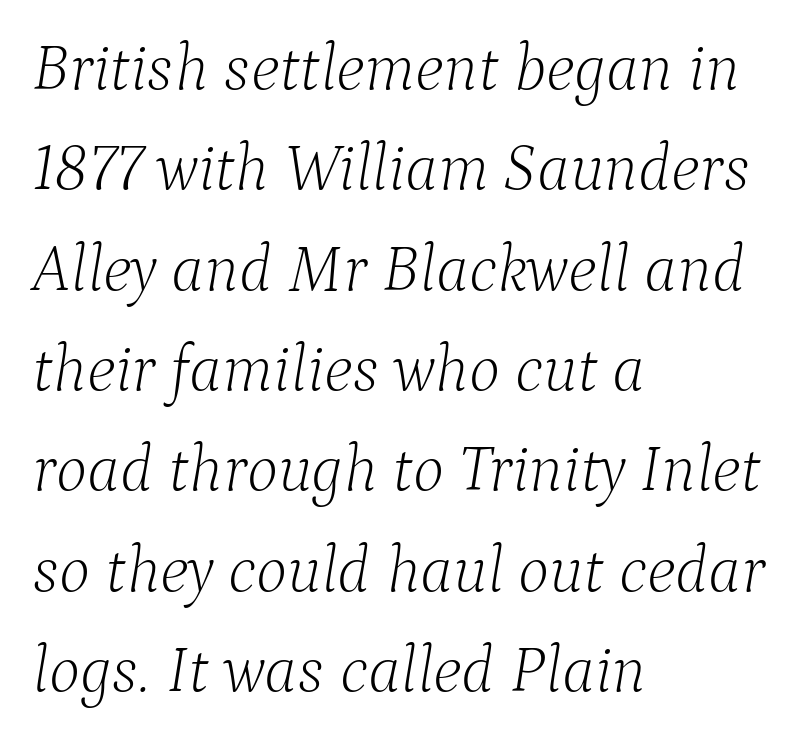
{"serif": "yes", "italic": "yes", "lean": "right", "slant_degrees": 9, "bold": "no", "weight": "light", "width": "normal", "stroke_contrast": "low", "x_height": "medium", "monospaced": "no", "underline": "no", "align": "left", "line_spacing": "normal", "line_spacing_ratio": 1.52, "letter_spacing": "normal", "letter_spacing_em": 0.0, "glyph_px": 66}
